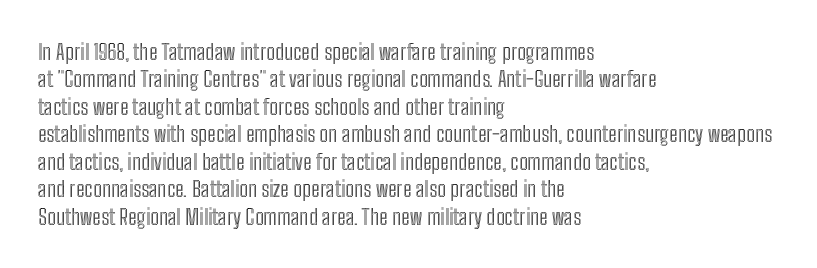
Q: Is the text italic (slanted)? A: No, it is upright.
Q: Is the text underlined? A: No.
Q: How is the paragraph aligned? A: Left-aligned.
Q: Is the spacing between letters normal or unusually wide? A: Normal.
Q: Is the spacing between lines tight, normal or loose? A: Normal.
